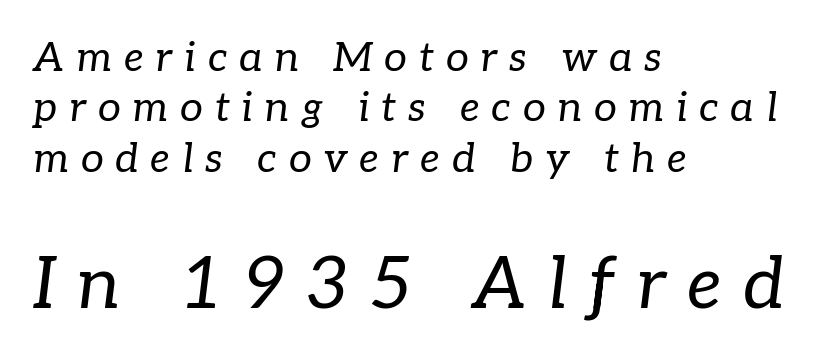
The face used here is proportionally spaced, like ordinary book or web type. These glyphs show unthickened strokes, regular width or finer. Beneath every word, the page is bare. Tall strokes in this sample are angled rather than plumb. Old-style or modern, the face here clearly has serifs. This layout puts the modest block above and the oversized block below.
